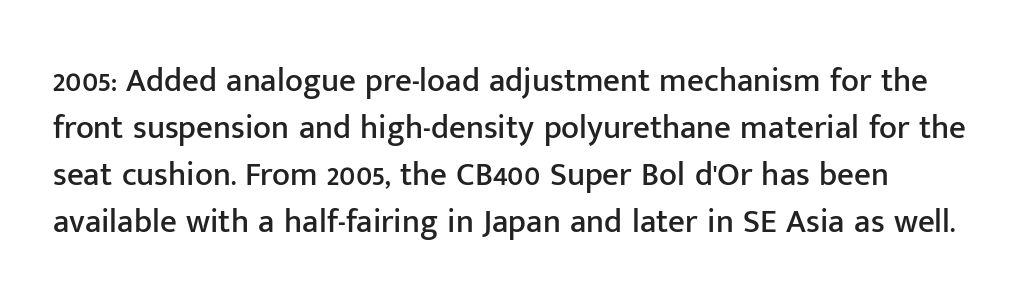
{"serif": "no", "italic": "no", "width": "normal", "stroke_contrast": "low", "x_height": "medium", "monospaced": "no", "underline": "no", "line_spacing": "normal", "line_spacing_ratio": 1.42, "letter_spacing": "normal", "letter_spacing_em": 0.0, "glyph_px": 33}
